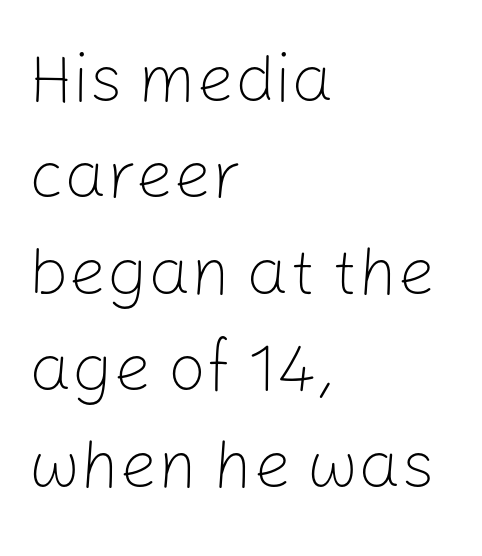
Letters rest on an invisible, unmarked baseline. Posture: vertical. Summary of weight: not heavy and not bold. Here the designer chose a conventional face with non-uniform glyph widths.
